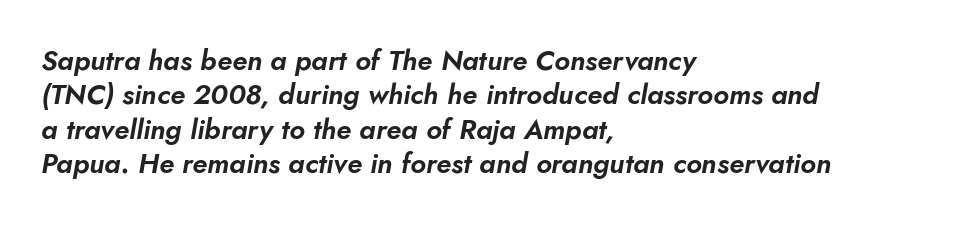
The image shows 28 px text type, italic (leaning right); set left-aligned, line spacing 1.23x, normal letter spacing, not underlined; low stroke contrast and a small x-height.
